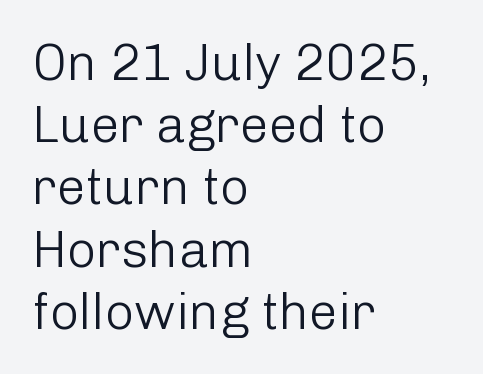
Q: Is the text bold? A: No.
Q: Is the text italic (slanted)? A: No, it is upright.
Q: Is the typeface a serif or a sans-serif typeface? A: Sans-serif.
Q: Is the text underlined? A: No.
Q: How is the paragraph aligned? A: Left-aligned.
Q: Is the spacing between letters normal or unusually wide? A: Normal.
Q: Width (condensed, normal, or wide)? A: Normal.
Q: Stroke contrast? A: Low.
Q: x-height? A: Medium.
Q: Monospaced? A: No.
